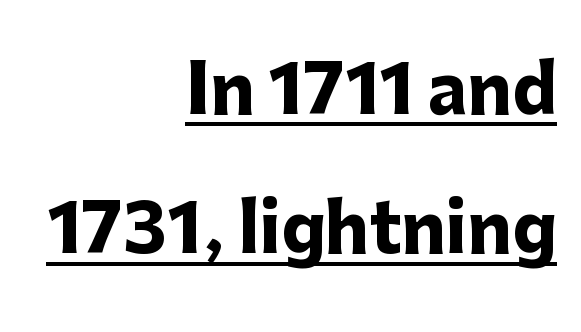
Q: Is the text bold? A: Yes.
Q: Is the text italic (slanted)? A: No, it is upright.
Q: Is the typeface a serif or a sans-serif typeface? A: Sans-serif.
Q: Is the text underlined? A: Yes.
Q: How is the paragraph aligned? A: Right-aligned.
Q: Is the spacing between letters normal or unusually wide? A: Normal.
Q: Is the spacing between lines tight, normal or loose? A: Loose.
Q: Width (condensed, normal, or wide)? A: Normal.
Q: Stroke contrast? A: Low.
Q: x-height? A: Medium.
Q: Monospaced? A: No.
